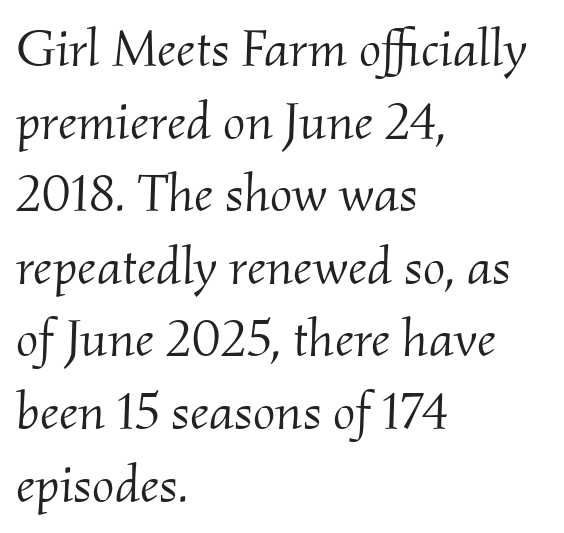
Q: Is the text bold? A: No.
Q: Is the text italic (slanted)? A: Yes, it leans right by about 2 degrees.
Q: Is the typeface a serif or a sans-serif typeface? A: Serif.
Q: Is the text underlined? A: No.
Q: How is the paragraph aligned? A: Left-aligned.
Q: Is the spacing between letters normal or unusually wide? A: Normal.
Q: Is the spacing between lines tight, normal or loose? A: Normal.
Q: Width (condensed, normal, or wide)? A: Normal.
Q: Stroke contrast? A: Medium.
Q: x-height? A: Small.
Q: Monospaced? A: No.
